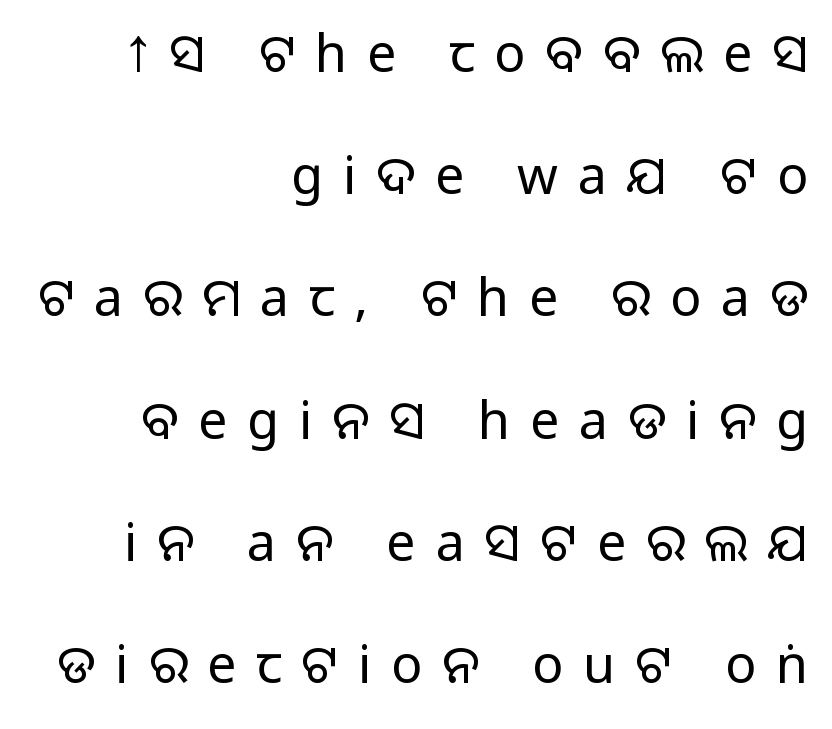
Inter-character spacing is expanded well beyond the font's built-in metrics. Line ends are locked; line starts wander. Only glyphs here, with clear space below each row. The characters display no serif detailing; their extremities are plain. Spacing verdict: proportional, widths tailored to each character.
